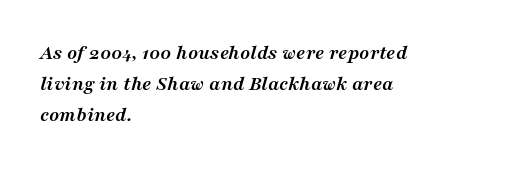
{"italic": "yes", "lean": "right", "slant_degrees": 16, "bold": "yes", "underline": "no", "align": "left", "line_spacing": "normal", "line_spacing_ratio": 1.48, "letter_spacing": "normal", "letter_spacing_em": 0.0, "glyph_px": 21}
